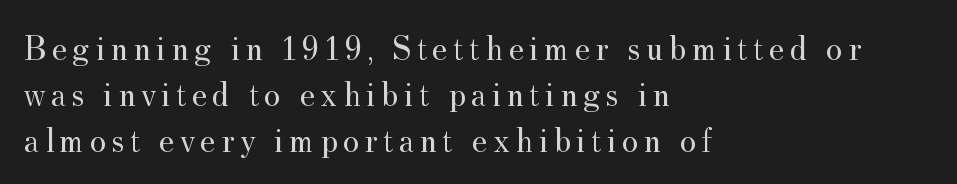
{"serif": "yes", "italic": "no", "bold": "no", "weight": "regular", "width": "normal", "stroke_contrast": "medium", "x_height": "small", "monospaced": "no", "underline": "no", "align": "left", "line_spacing": "normal", "line_spacing_ratio": 1.32, "glyph_px": 35}
